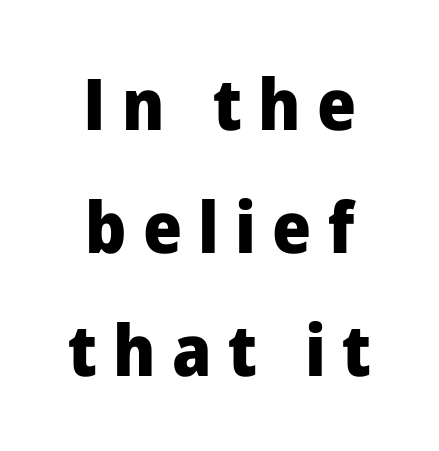
Line starts and ends both wander, symmetrically. The specimen reads as upright at a glance. How heavy is the stroke? Heavy — this is a bold. The characters display no serif detailing; their extremities are plain. Compared with typical body copy, the letter spacing here is much looser.
